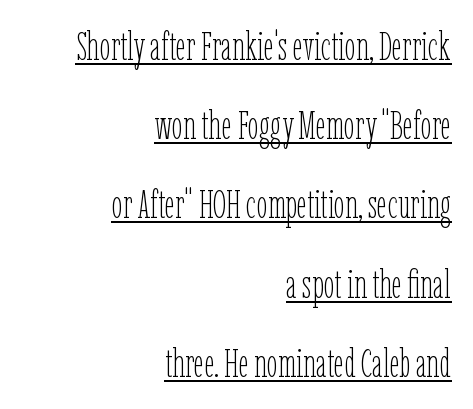
The image shows 40 px thin, condensed type, upright; set right-aligned, loose line spacing (1.98x), normal letter spacing, underlined; low stroke contrast and a medium x-height.
